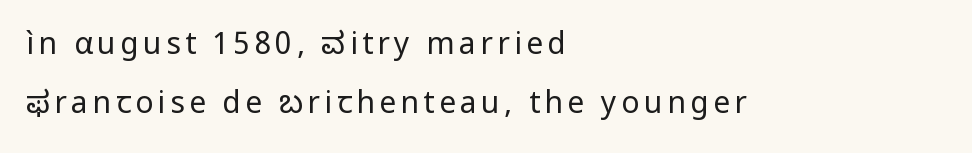
You can tell it's not italic because the verticals are truly vertical. Just letters on the line, the space beneath them empty. Character widths vary here, with narrow letters taking less room than wide ones. Stem width sits at or under what a default text font uses.
